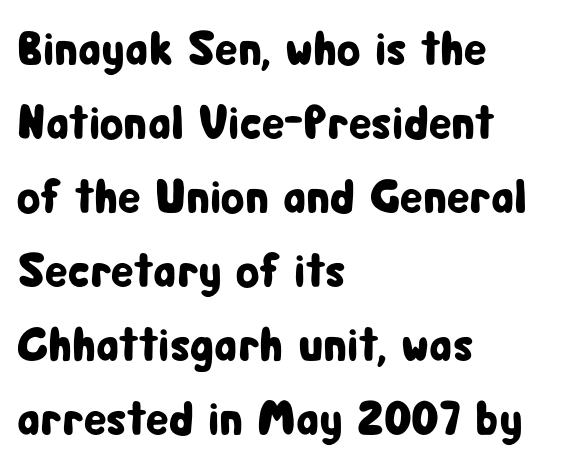
Q: Is the text italic (slanted)? A: No, it is upright.
Q: Is the typeface a serif or a sans-serif typeface? A: Sans-serif.
Q: Is the text underlined? A: No.
Q: How is the paragraph aligned? A: Left-aligned.
Q: Is the spacing between letters normal or unusually wide? A: Normal.
Q: Is the spacing between lines tight, normal or loose? A: Normal.
Q: Width (condensed, normal, or wide)? A: Condensed.
Q: Stroke contrast? A: Low.
Q: x-height? A: Medium.
Q: Monospaced? A: No.
